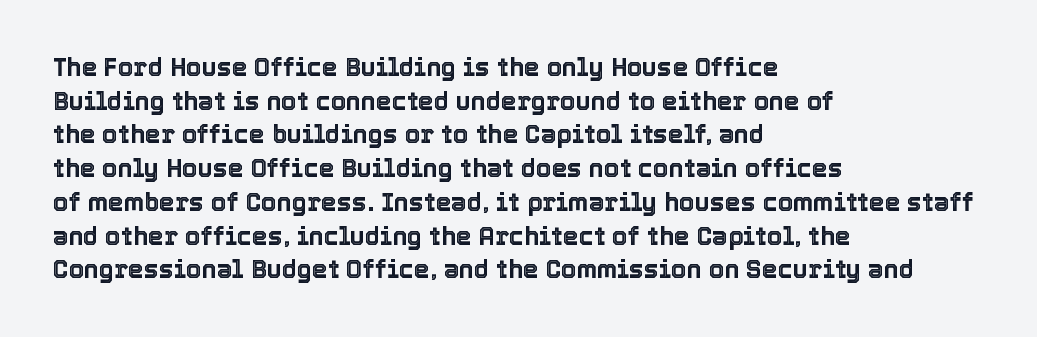
Caption: multi-line text, flush left, ragged right. The font's upright variant was chosen for this text. What stands out about the letter spacing? Nothing — it is the standard amount. Has an underline been added? It has not. This block has exactly the height ordinary leading produces.
